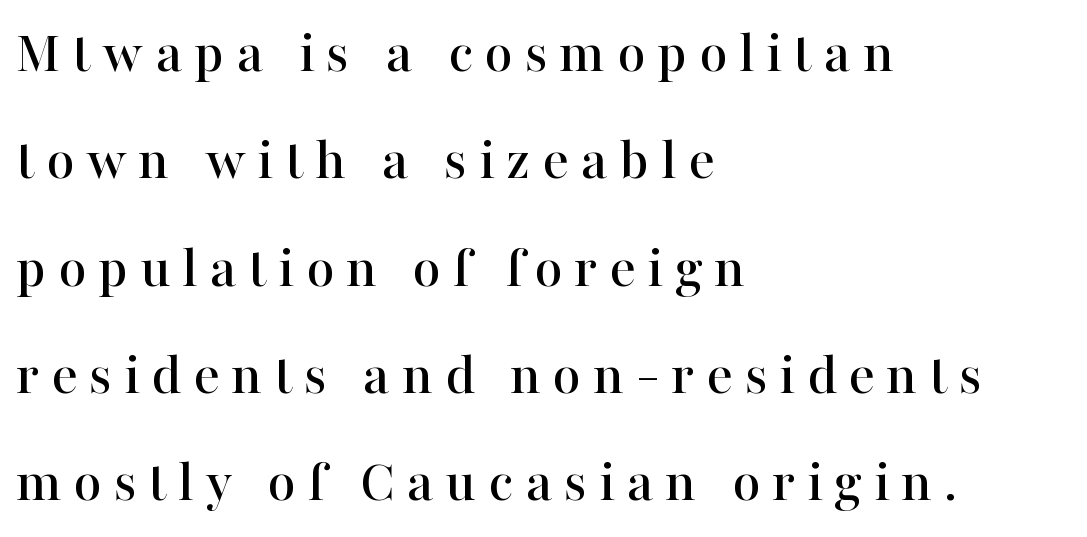
Q: Is the text italic (slanted)? A: No, it is upright.
Q: Is the typeface a serif or a sans-serif typeface? A: Serif.
Q: Is the text underlined? A: No.
Q: How is the paragraph aligned? A: Left-aligned.
Q: Width (condensed, normal, or wide)? A: Normal.
Q: Stroke contrast? A: High.
Q: x-height? A: Medium.
Q: Monospaced? A: No.
